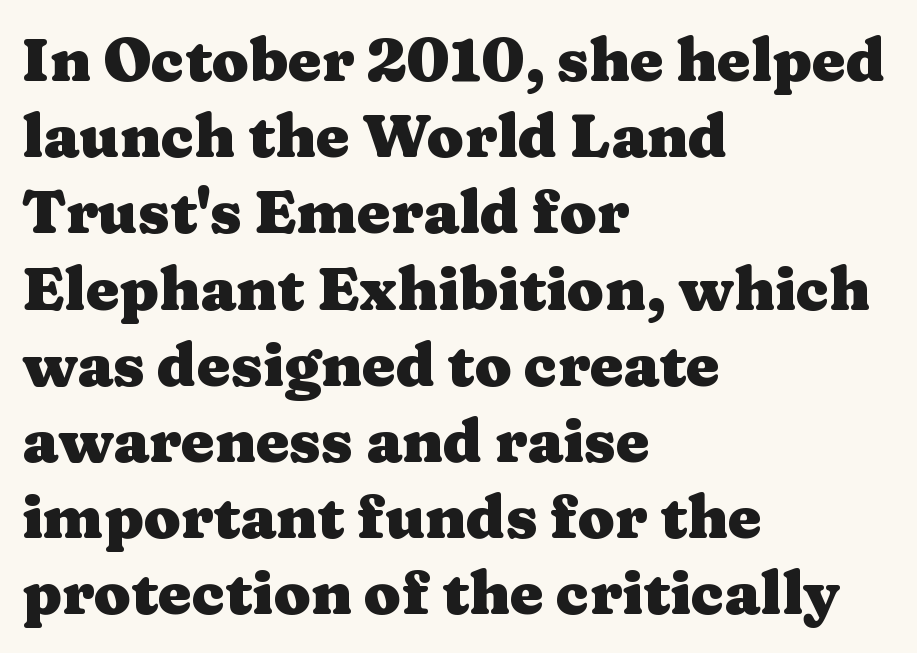
The image shows 60 px heavy, wide serif type, upright; set left-aligned, normal line spacing (1.27x), normal letter spacing, not underlined; medium stroke contrast and a medium x-height.
